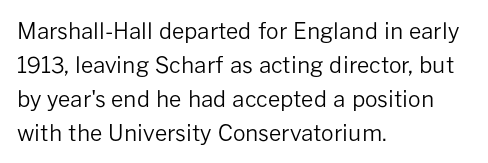
Q: Is the text bold? A: No.
Q: Is the text italic (slanted)? A: No, it is upright.
Q: Is the text underlined? A: No.
Q: How is the paragraph aligned? A: Left-aligned.
Q: Is the spacing between letters normal or unusually wide? A: Normal.
Q: Is the spacing between lines tight, normal or loose? A: Normal.
